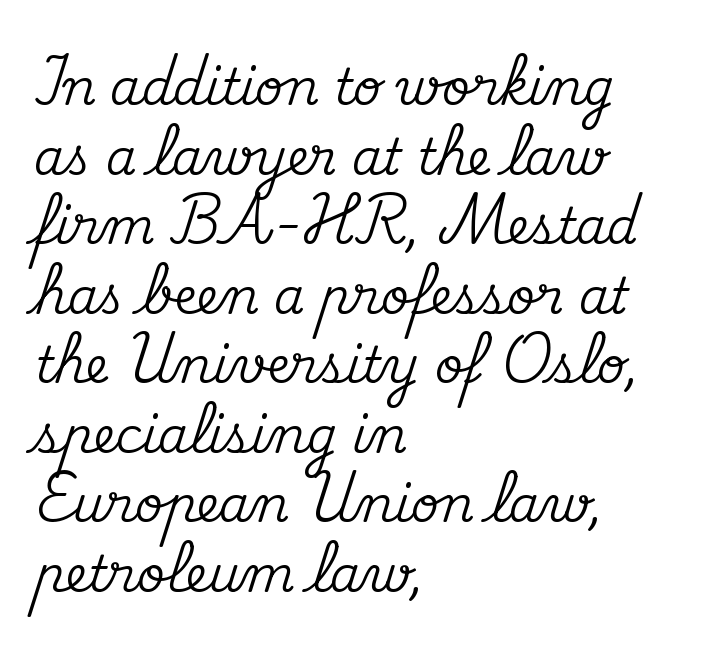
{"serif": "yes", "width": "normal", "stroke_contrast": "medium", "x_height": "small", "monospaced": "no", "underline": "no", "align": "left", "line_spacing": "normal", "line_spacing_ratio": 1.42, "letter_spacing": "normal", "letter_spacing_em": 0.0, "glyph_px": 49}
